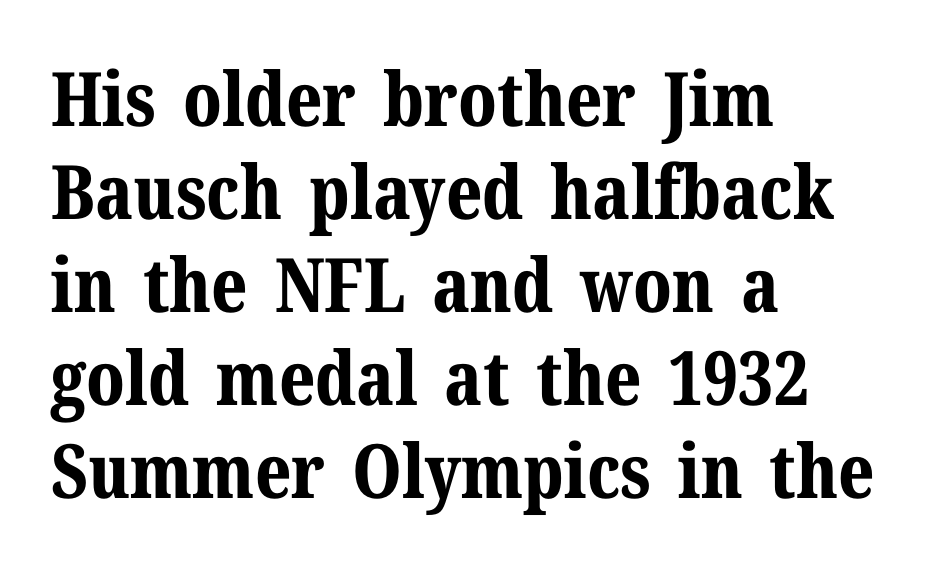
Q: Is the text bold? A: Yes.
Q: Is the text italic (slanted)? A: No, it is upright.
Q: Is the typeface a serif or a sans-serif typeface? A: Serif.
Q: Is the text underlined? A: No.
Q: How is the paragraph aligned? A: Left-aligned.
Q: Is the spacing between letters normal or unusually wide? A: Normal.
Q: Width (condensed, normal, or wide)? A: Normal.
Q: Stroke contrast? A: Medium.
Q: x-height? A: Medium.
Q: Monospaced? A: No.
